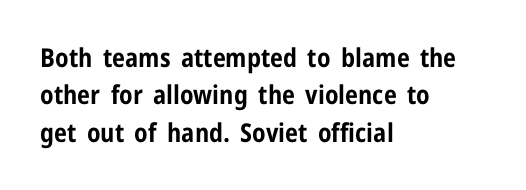
{"italic": "no", "bold": "yes", "underline": "no", "align": "left", "line_spacing": "normal", "line_spacing_ratio": 1.44, "letter_spacing": "normal", "letter_spacing_em": 0.0, "glyph_px": 26}
